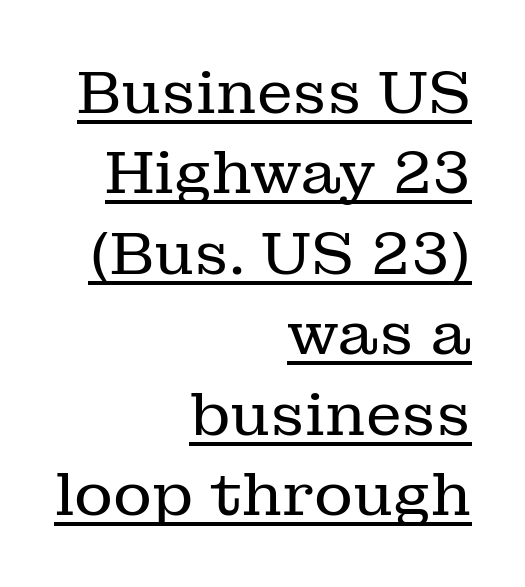
The face used here is proportionally spaced, like ordinary book or web type. Summary of vertical rhythm: regular, with standard interline spacing. Unlike a clean sans, this face finishes its strokes with serifs. The horizontal fit of the characters is conventional and even. Every row of glyphs terminates at an identical x-position on the right. This is underlined copy, the kind a proofreader might mark for attention.
